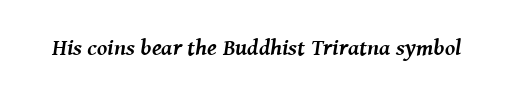
The image shows 23 px bold type, italic (leaning right); set normal letter spacing, not underlined.
